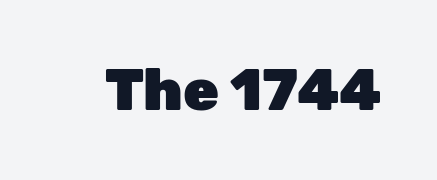
Q: Is the text bold? A: Yes.
Q: Is the text italic (slanted)? A: No, it is upright.
Q: Is the typeface a serif or a sans-serif typeface? A: Sans-serif.
Q: Is the text underlined? A: No.
Q: Is the spacing between letters normal or unusually wide? A: Normal.
Q: Width (condensed, normal, or wide)? A: Normal.
Q: Stroke contrast? A: Low.
Q: x-height? A: Medium.
Q: Monospaced? A: No.
